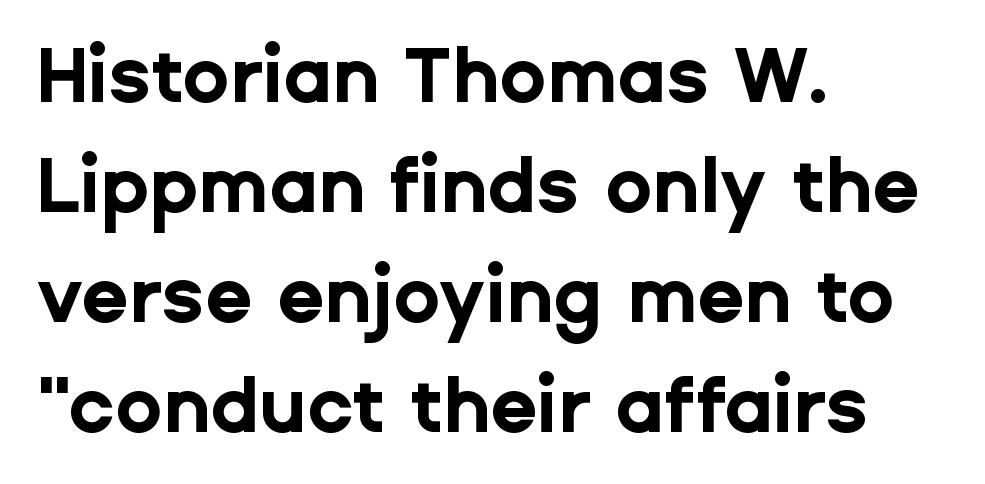
{"serif": "no", "italic": "no", "bold": "yes", "weight": "bold", "width": "normal", "stroke_contrast": "low", "x_height": "medium", "monospaced": "no", "underline": "no", "align": "left", "line_spacing": "normal", "line_spacing_ratio": 1.43, "letter_spacing": "normal", "letter_spacing_em": 0.0, "glyph_px": 77}
